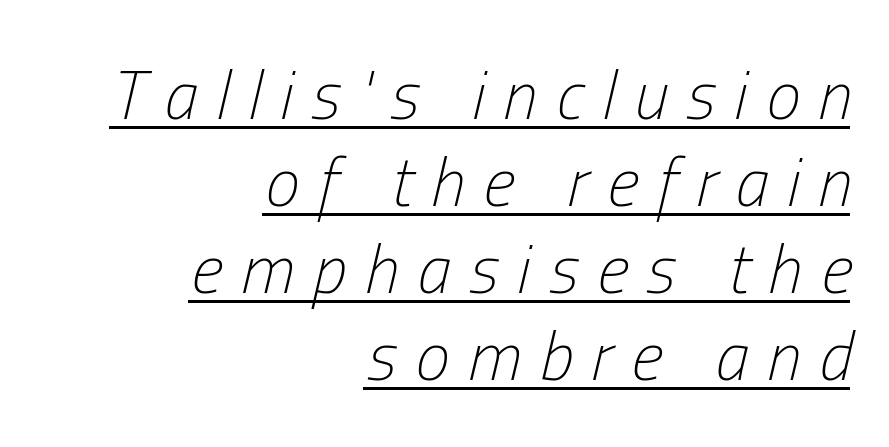
{"italic": "yes", "lean": "right", "slant_degrees": 13, "bold": "no", "weight": "light", "width": "condensed", "stroke_contrast": "low", "x_height": "medium", "monospaced": "no", "underline": "yes", "align": "right", "line_spacing": "normal", "line_spacing_ratio": 1.26, "letter_spacing": "wide", "letter_spacing_em": 0.27, "glyph_px": 69}
